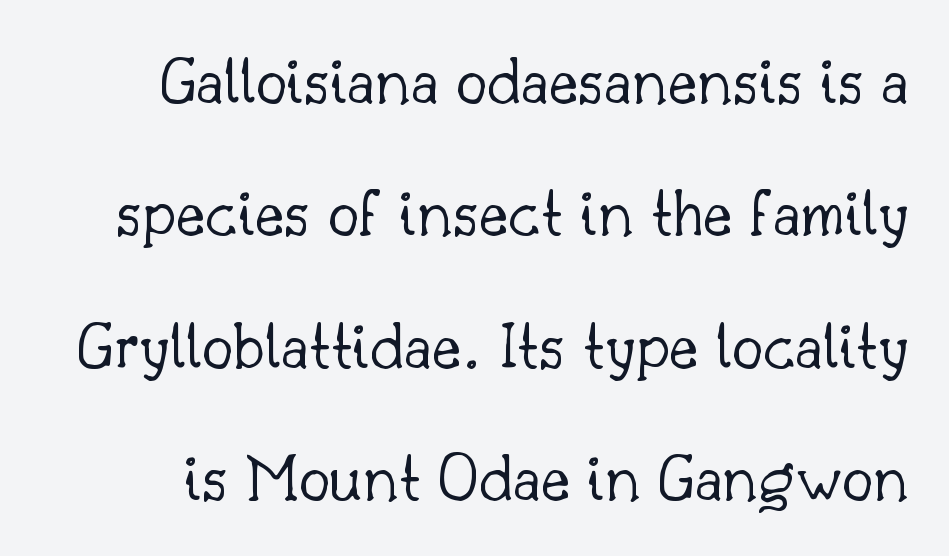
Heaviness? Minimal to ordinary, like unemphasized prose. Characters follow at the spacing the type designer built in. This is the regular roman posture of the typeface. The letters advance in unequal steps, a hallmark of proportional type.
